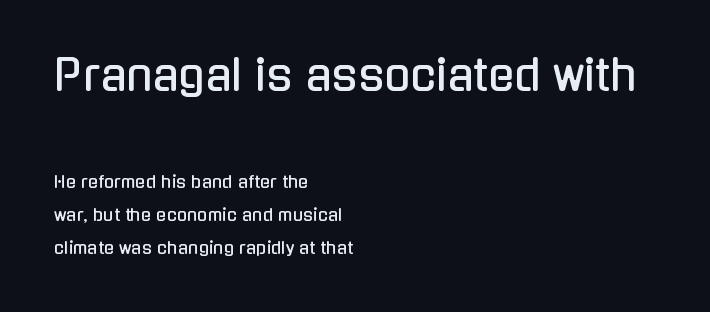
{"serif": "no", "italic": "no", "width": "condensed", "stroke_contrast": "low", "x_height": "medium", "monospaced": "no", "underline": "no", "align": "left", "line_spacing": "loose", "line_spacing_ratio": 1.96, "letter_spacing": "normal", "letter_spacing_em": 0.0, "larger_block": "first", "size_ratio": 2.53, "glyph_px": 43}
